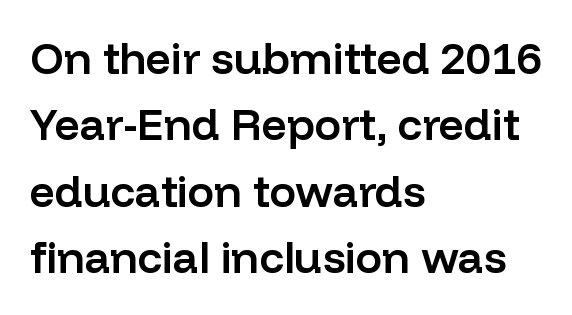
The type sits square on the baseline with zero lean. Looks like regular typesetting: each glyph gets only the width it needs. Where is the straight margin? On the left. What's the leading like? Ordinary, nothing unusual. You could call the tracking neutral — neither tight nor loose.
